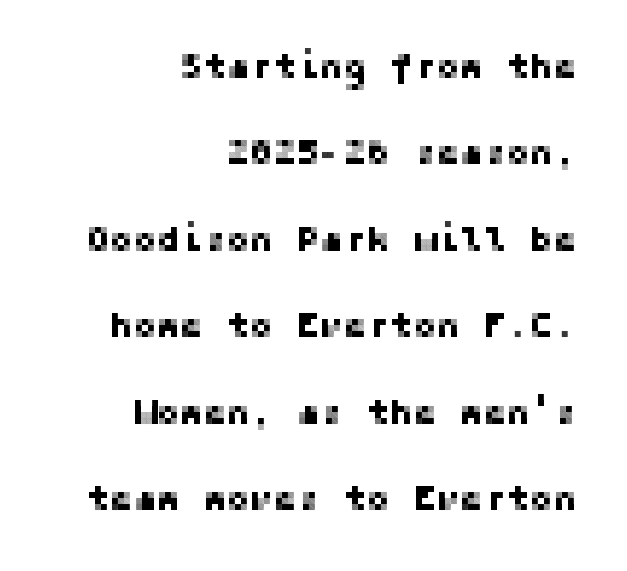
The image shows 35 px sans-serif type, upright; set right-aligned, loose line spacing (2.47x), normal letter spacing, not underlined; low stroke contrast and a medium x-height.
